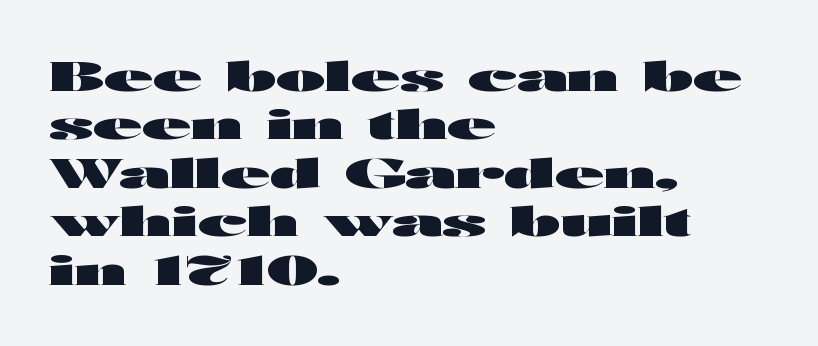
Q: Is the text bold? A: Yes.
Q: Is the text italic (slanted)? A: No, it is upright.
Q: Is the typeface a serif or a sans-serif typeface? A: Sans-serif.
Q: Is the text underlined? A: No.
Q: How is the paragraph aligned? A: Left-aligned.
Q: Is the spacing between letters normal or unusually wide? A: Normal.
Q: Width (condensed, normal, or wide)? A: Wide.
Q: Stroke contrast? A: High.
Q: x-height? A: Medium.
Q: Monospaced? A: No.
